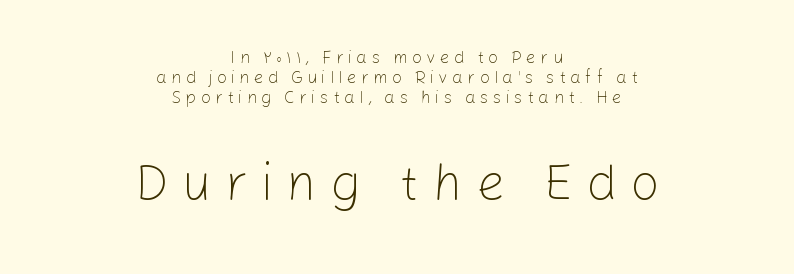
{"serif": "no", "italic": "no", "bold": "no", "weight": "light", "width": "normal", "stroke_contrast": "low", "x_height": "medium", "monospaced": "no", "underline": "no", "align": "center", "line_spacing_ratio": 1.17, "letter_spacing": "wide", "letter_spacing_em": 0.26, "larger_block": "second", "size_ratio": 3.0, "glyph_px": 51}
